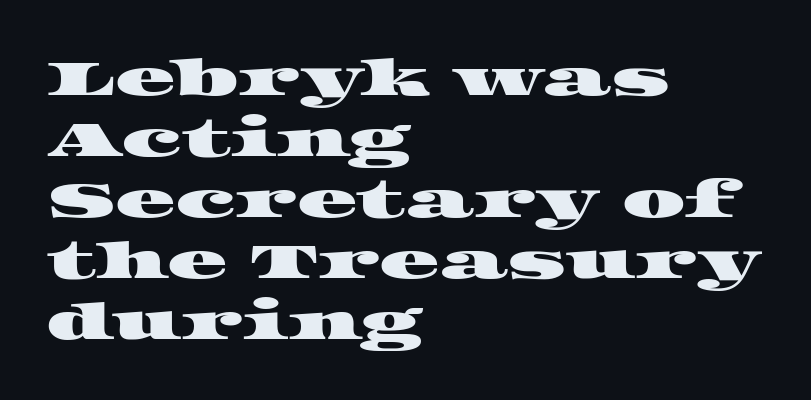
This rendering employs a face with finishing strokes, i.e., a serif. A typesetter would call this proportional, since set widths differ per character. The rag falls on the right side of this text block. This rendering leaves character spacing at its baseline value. Descender tails drop into unmarked territory.
